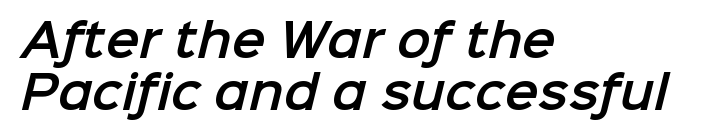
Q: Is the typeface a serif or a sans-serif typeface? A: Sans-serif.
Q: Is the text underlined? A: No.
Q: How is the paragraph aligned? A: Left-aligned.
Q: Is the spacing between letters normal or unusually wide? A: Normal.
Q: Is the spacing between lines tight, normal or loose? A: Tight.
Q: Width (condensed, normal, or wide)? A: Normal.
Q: Stroke contrast? A: Low.
Q: x-height? A: Medium.
Q: Monospaced? A: No.
